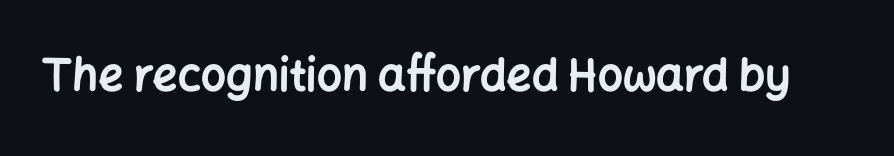
The tracking reads as untouched default to a designer's eye. Only glyphs here, with clear space below each row. The font's upright variant was chosen for this text. Compared with an ordinary text face, these strokes are far heavier — a full bold.
